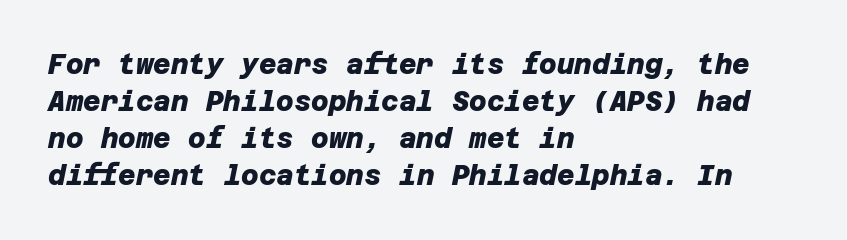
Q: Is the text bold? A: Yes.
Q: Is the text underlined? A: No.
Q: How is the paragraph aligned? A: Left-aligned.
Q: Is the spacing between letters normal or unusually wide? A: Normal.
Q: Is the spacing between lines tight, normal or loose? A: Normal.
